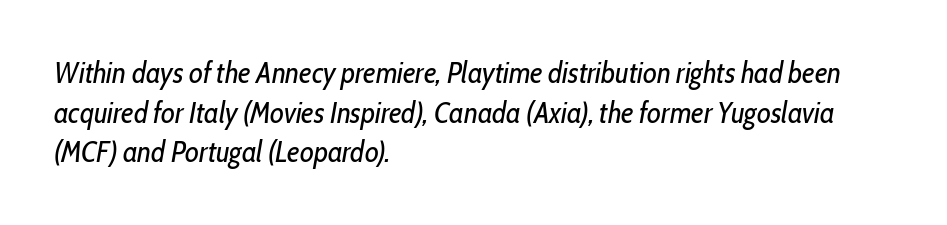
Q: Is the text bold? A: No.
Q: Is the text italic (slanted)? A: Yes, it leans right by about 10 degrees.
Q: Is the text underlined? A: No.
Q: How is the paragraph aligned? A: Left-aligned.
Q: Is the spacing between letters normal or unusually wide? A: Normal.
Q: Is the spacing between lines tight, normal or loose? A: Normal.
Q: Width (condensed, normal, or wide)? A: Condensed.
Q: Stroke contrast? A: Low.
Q: x-height? A: Medium.
Q: Monospaced? A: No.
